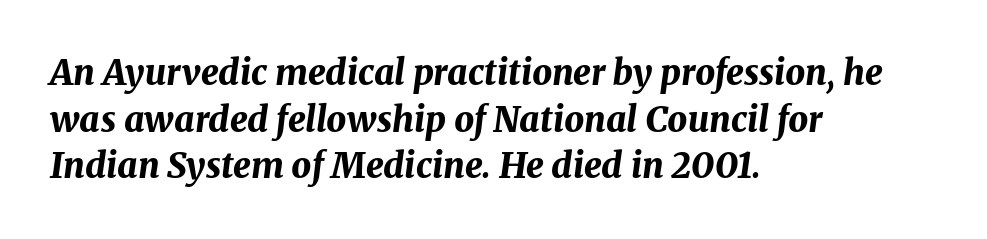
Q: Is the text bold? A: Yes.
Q: Is the text italic (slanted)? A: Yes, it leans right by about 8 degrees.
Q: Is the text underlined? A: No.
Q: How is the paragraph aligned? A: Left-aligned.
Q: Is the spacing between letters normal or unusually wide? A: Normal.
Q: Is the spacing between lines tight, normal or loose? A: Normal.
Q: Width (condensed, normal, or wide)? A: Normal.
Q: Stroke contrast? A: Medium.
Q: x-height? A: Medium.
Q: Monospaced? A: No.
